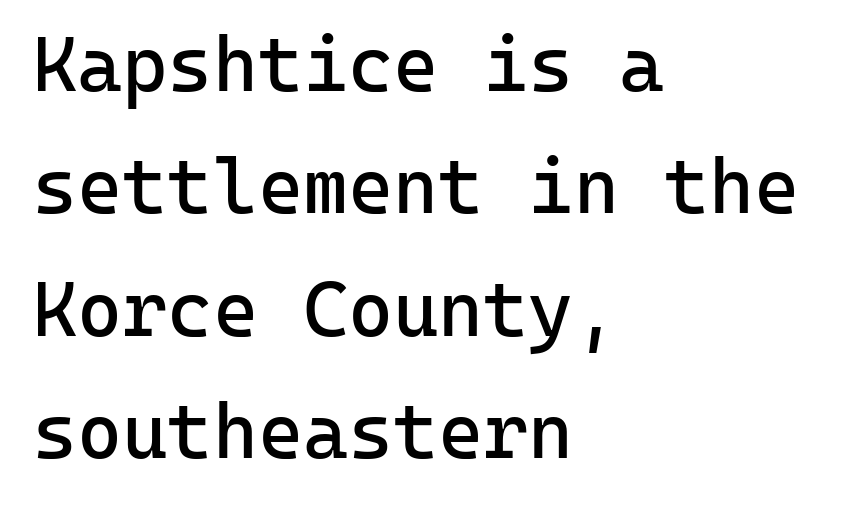
The line texture is even and compact thanks to regular tracking. The line-height multiplier appears to be the usual default. Does the type have serifs? No, each stem ends abruptly. Characters remain perfectly vertical along every line. The ragged edge is on the right, which tells us the setting is flush left. The specimen omits any rule beneath the text block's lines.
